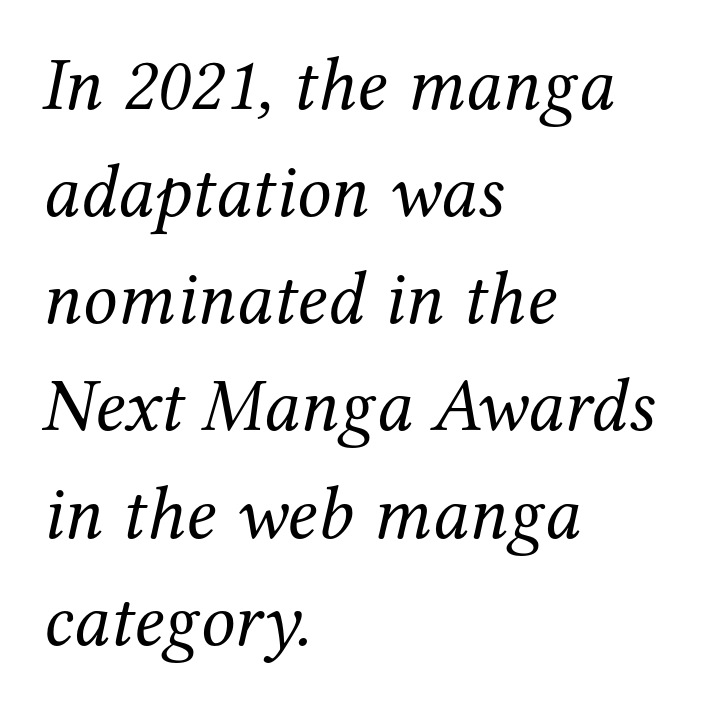
The image shows 76 px regular-weight serif type, italic (leaning right); set left-aligned, normal line spacing (1.41x), normal letter spacing, not underlined; medium stroke contrast and a medium x-height.
